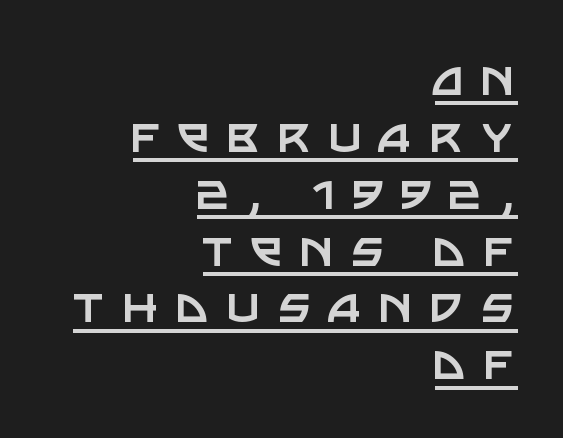
The image shows 58 px regular-weight sans-serif type, upright; set right-aligned, tight line spacing (0.98x), unusually wide letter spacing (+0.29 em), underlined; low stroke contrast and a large x-height.
